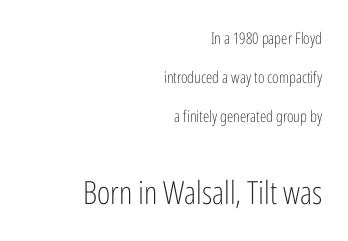
Posture: straight, roman, zero tilt. This rendering employs a face without finishing strokes, i.e., a sans-serif. There is no visible air inserted between adjacent glyphs. The designer gave the closing block more size than the opening block. The text block is weighted toward the right margin, trailing off unevenly leftward. Rule under the text: the space is simply empty.
